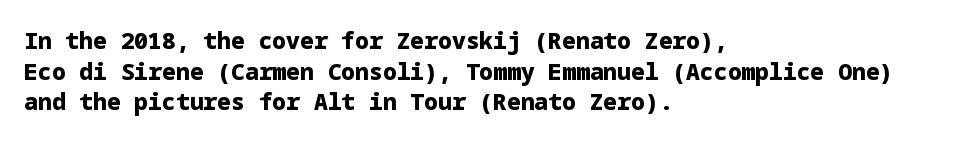
Nobody touched the tracking dial on this one. Heft: maximum for text — a bold. The rendering anchors every line to the left-hand side. The line-height multiplier appears to be the usual default.
